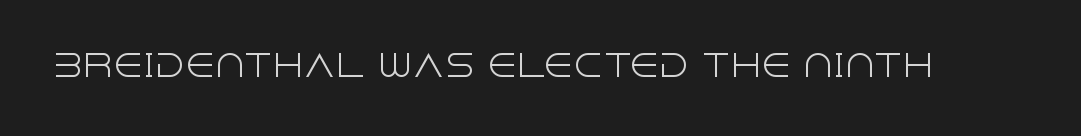
Q: Is the text bold? A: No.
Q: Is the text italic (slanted)? A: No, it is upright.
Q: Is the typeface a serif or a sans-serif typeface? A: Sans-serif.
Q: Is the text underlined? A: No.
Q: Is the spacing between letters normal or unusually wide? A: Normal.
Q: Width (condensed, normal, or wide)? A: Normal.
Q: x-height? A: Large.
Q: Monospaced? A: No.
